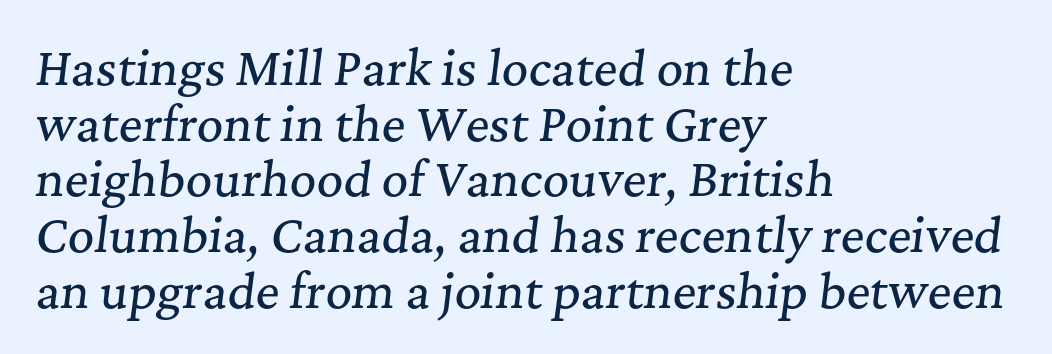
Q: Is the text italic (slanted)? A: Yes, it leans right by about 7 degrees.
Q: Is the typeface a serif or a sans-serif typeface? A: Serif.
Q: Is the text underlined? A: No.
Q: How is the paragraph aligned? A: Left-aligned.
Q: Is the spacing between letters normal or unusually wide? A: Normal.
Q: Width (condensed, normal, or wide)? A: Normal.
Q: Stroke contrast? A: Medium.
Q: x-height? A: Medium.
Q: Monospaced? A: No.
